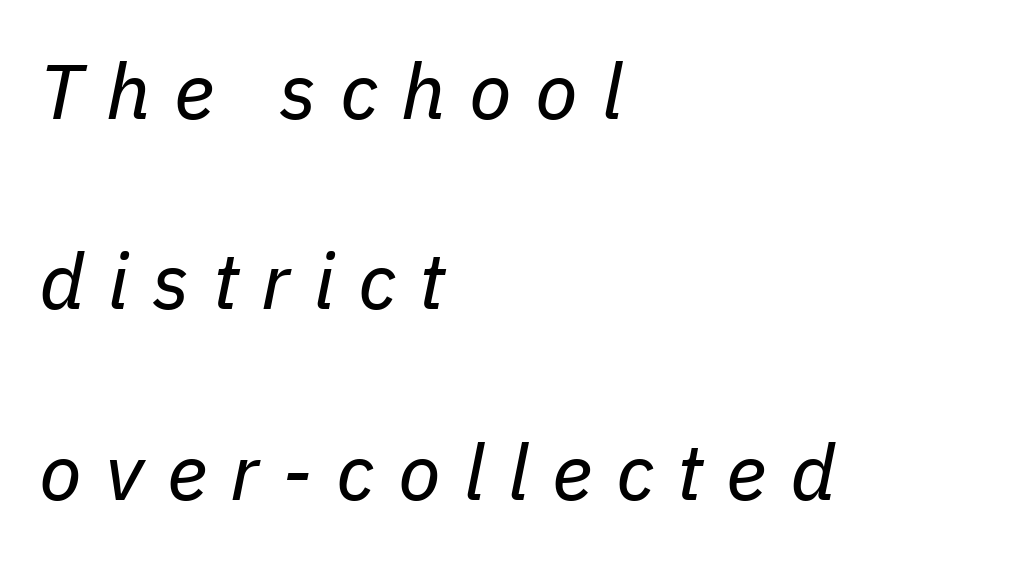
{"italic": "yes", "lean": "right", "slant_degrees": 11, "bold": "no", "weight": "regular", "width": "normal", "stroke_contrast": "low", "x_height": "medium", "monospaced": "no", "underline": "no", "align": "left", "line_spacing": "loose", "line_spacing_ratio": 2.44, "letter_spacing": "wide", "letter_spacing_em": 0.3, "glyph_px": 78}
